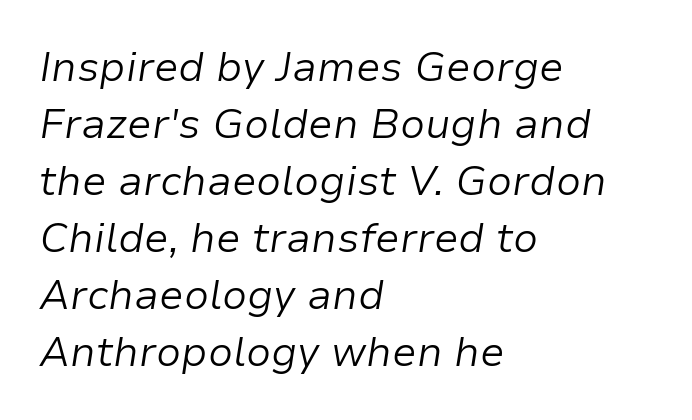
Q: Is the text bold? A: No.
Q: Is the text italic (slanted)? A: Yes, it leans right by about 9 degrees.
Q: Is the text underlined? A: No.
Q: How is the paragraph aligned? A: Left-aligned.
Q: Is the spacing between letters normal or unusually wide? A: Normal.
Q: Is the spacing between lines tight, normal or loose? A: Normal.
Q: Width (condensed, normal, or wide)? A: Normal.
Q: Stroke contrast? A: Low.
Q: x-height? A: Medium.
Q: Monospaced? A: No.
